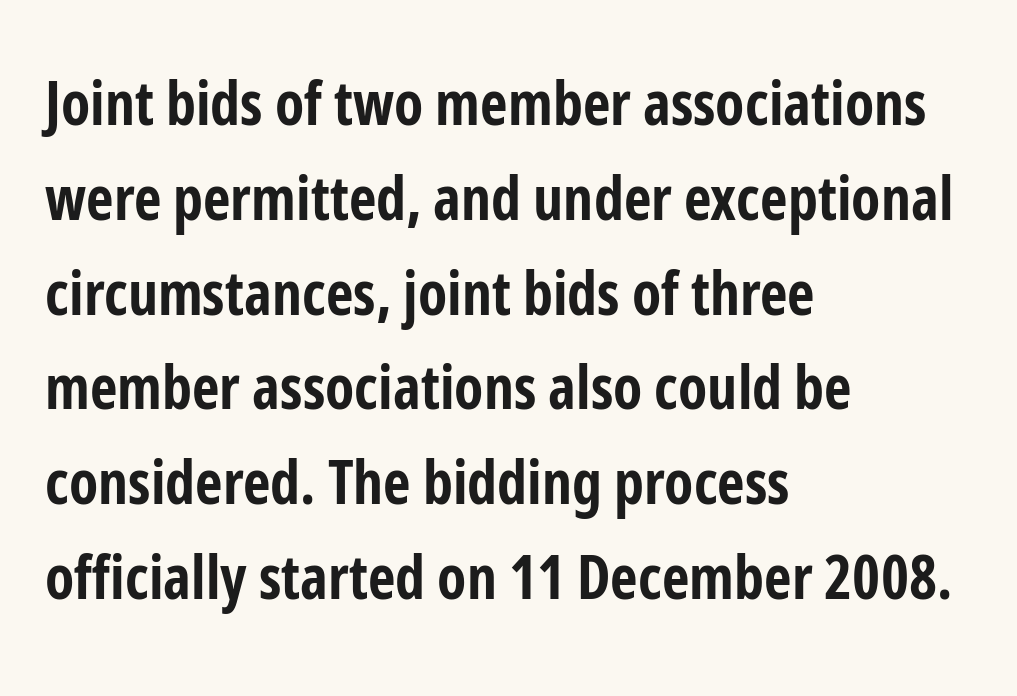
The image shows 60 px bold, condensed sans-serif type, upright; set left-aligned, normal line spacing (1.58x), normal letter spacing, not underlined; low stroke contrast and a medium x-height.
